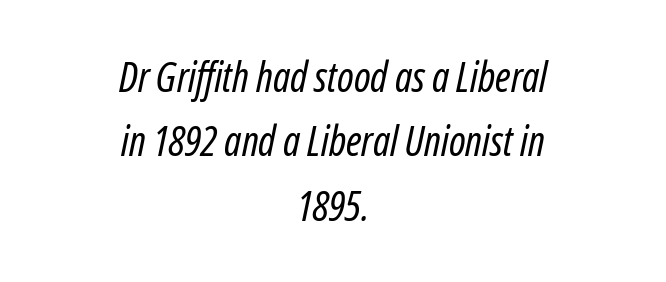
Q: Is the text bold? A: No.
Q: Is the text italic (slanted)? A: Yes, it leans right by about 12 degrees.
Q: Is the text underlined? A: No.
Q: How is the paragraph aligned? A: Centered.
Q: Is the spacing between letters normal or unusually wide? A: Normal.
Q: Is the spacing between lines tight, normal or loose? A: Normal.
Q: Width (condensed, normal, or wide)? A: Condensed.
Q: Stroke contrast? A: Low.
Q: x-height? A: Medium.
Q: Monospaced? A: No.
